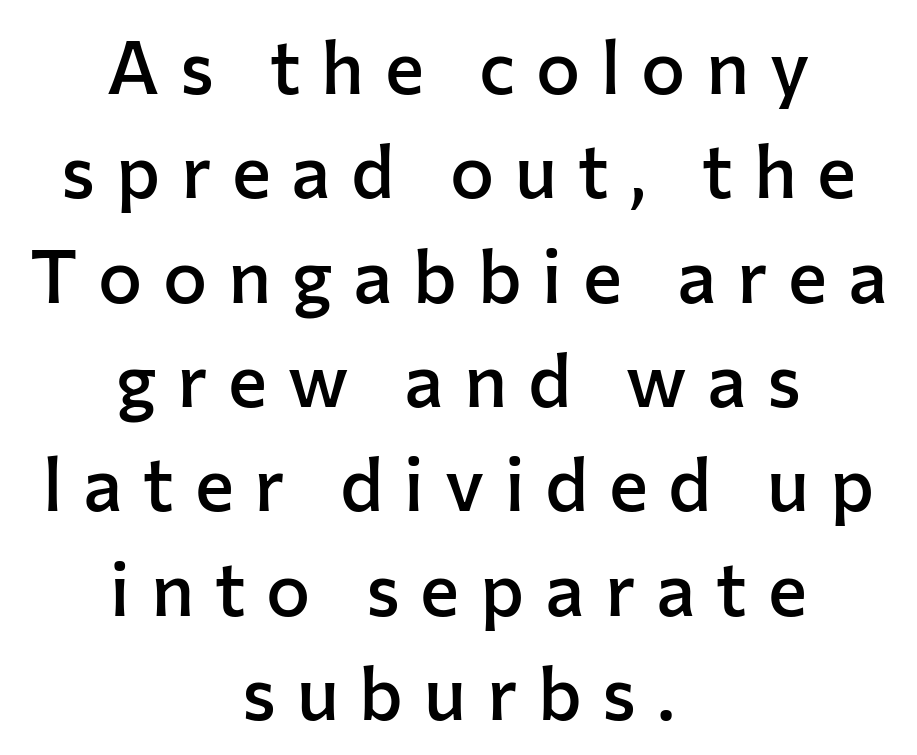
Is the block centered? Yes — each line is placed symmetrically about the middle. Letters rest on an invisible, unmarked baseline. You can tell from the bare stems that sans-serif type was used. As a designer I'd log this as weight 600, semibold.
